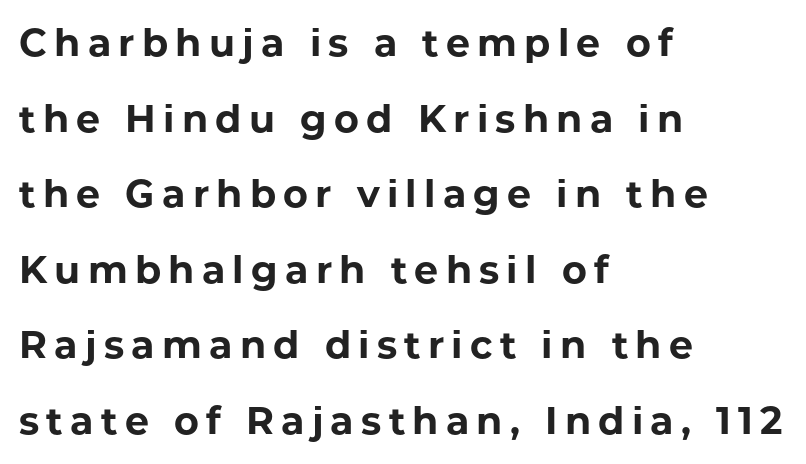
Vertically, the passage feels expansive, rows floating well apart. Character widths vary here, with narrow letters taking less room than wide ones. Bare-footed words on every line. Typeset ragged right — the left edge is the straight one.
